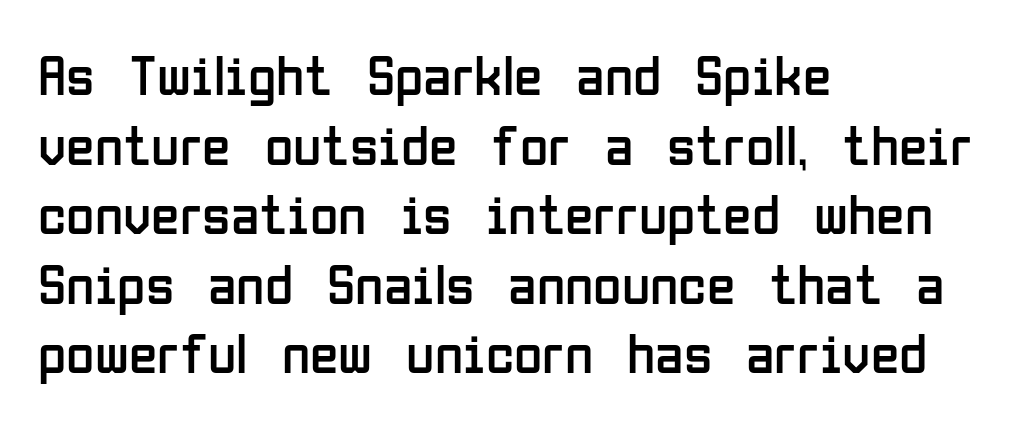
The letters carry no serifs — their stems end cleanly without finishing strokes. The lettering holds an erect, upright posture throughout. The letters sit at their default tracking, neither squeezed nor spread. Each letter keeps its own natural width here, so spacing adapts to shape. The letterforms sit at book weight or below. Glance below the letters and you will spot only blank space.
